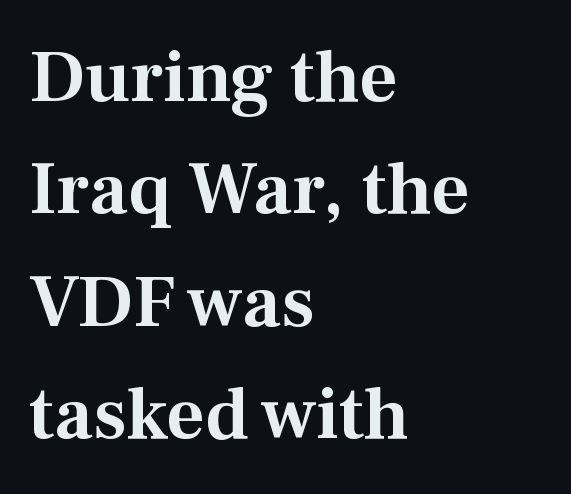
Evenly set lines give the paragraph a standard silhouette. The rag falls on the right side of this text block. Ascenders rise straight up at ninety degrees. Honestly, there is no underline to notice here at all. To sum up the face: it has serifs. A typesetter would call this proportional, since set widths differ per character.
